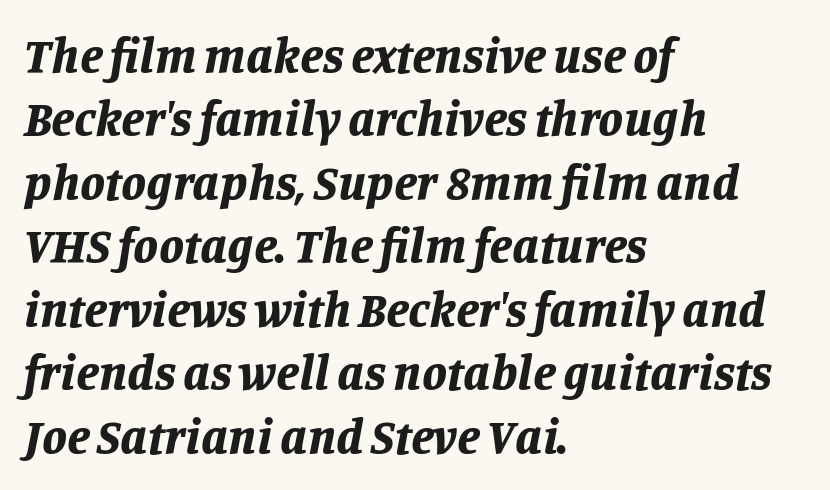
The image shows 50 px bold type, italic (leaning right); set left-aligned, normal line spacing (1.27x), normal letter spacing, not underlined; low stroke contrast and a large x-height.
